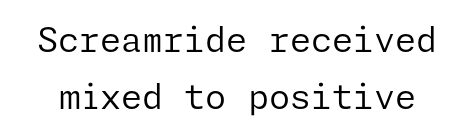
{"serif": "no", "italic": "no", "bold": "no", "weight": "regular", "width": "normal", "stroke_contrast": "low", "x_height": "medium", "underline": "no", "line_spacing": "normal", "line_spacing_ratio": 1.67, "letter_spacing": "normal", "letter_spacing_em": 0.0, "glyph_px": 34}
